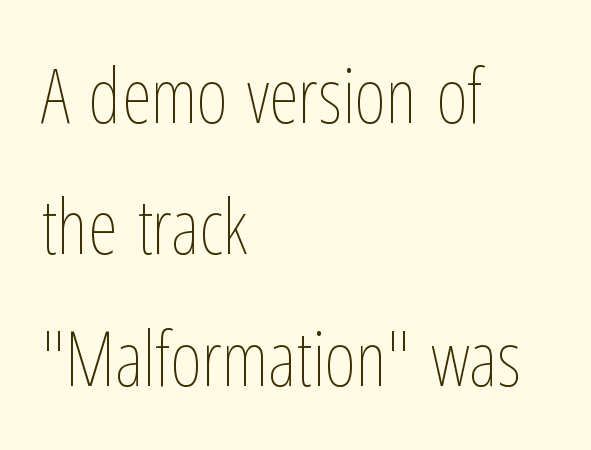
Think of a printed novel: that variable character pitch is what you see here. In CSS terms this would be text-align: left. Underline: absent. When letters stand straight like this, we call the style roman or upright.
